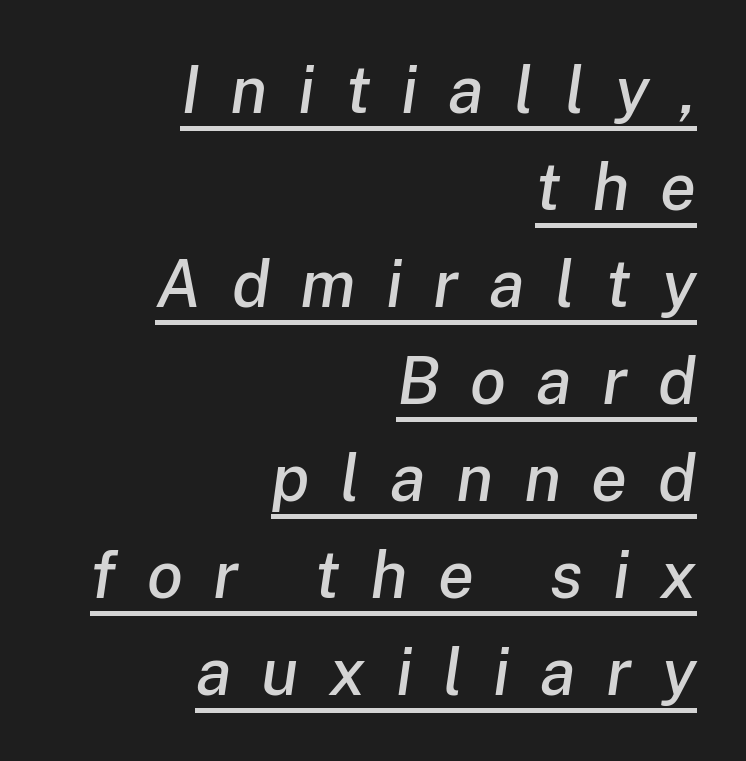
The image shows 66 px text type, italic (leaning right); set right-aligned, normal line spacing (1.47x), unusually wide letter spacing (+0.46 em), underlined; low stroke contrast and a medium x-height.
